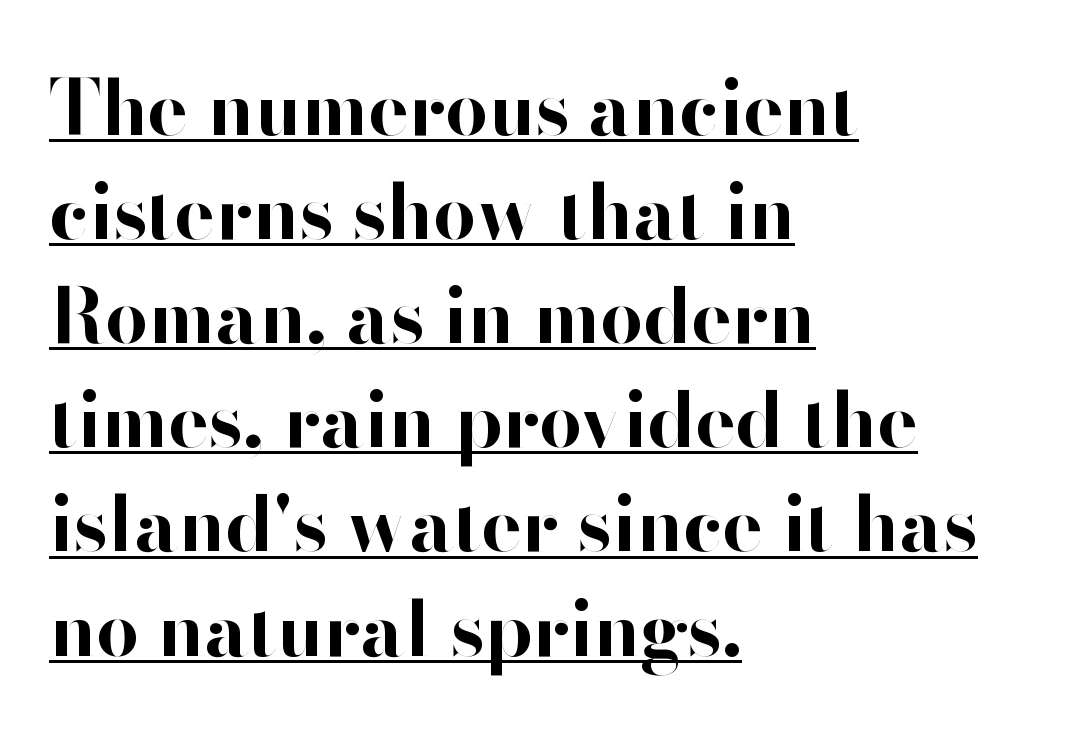
Short and long lines alike share a common starting point at left. The designer went with a sans here, leaving each stem footless. Each glyph is drawn with heavy, bold strokes. This sample has the flowing, uneven cadence of proportional lettering. The letters stand upright; this is a roman face.
